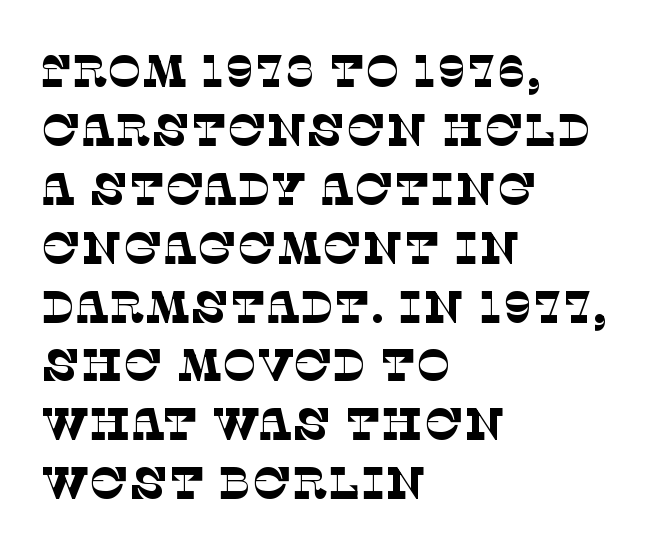
The image shows 46 px thin serif type; set left-aligned, normal line spacing (1.28x), normal letter spacing, not underlined; low stroke contrast and a large x-height.
